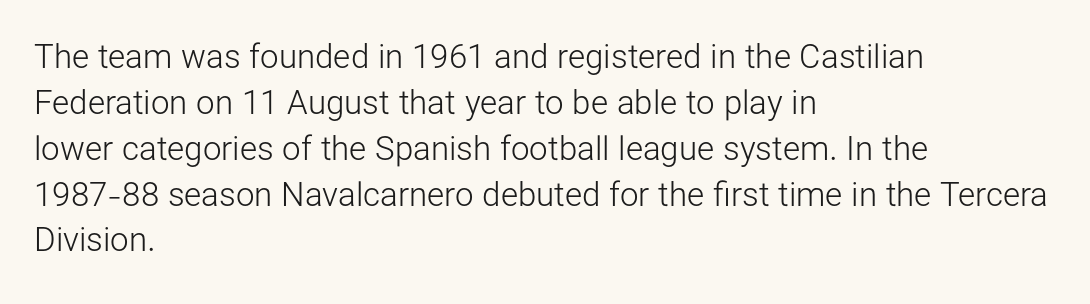
Here the glyphs are tracked normally, forming tight word shapes. The strip under each line holds only bare page. In terms of leading, this rendering sits right in the middle. Bold? No — there's no thickening of the strokes. Caption: multi-line text, flush left, ragged right. In terms of letterform style, serifs are entirely absent.
